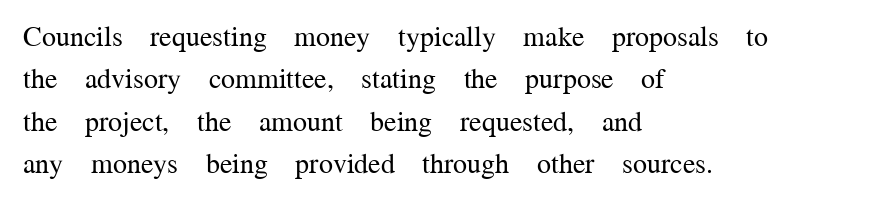
{"serif": "yes", "italic": "no", "bold": "no", "weight": "regular", "width": "normal", "stroke_contrast": "medium", "x_height": "medium", "monospaced": "no", "underline": "no", "align": "left", "line_spacing": "normal", "line_spacing_ratio": 1.51, "letter_spacing": "normal", "letter_spacing_em": 0.0, "glyph_px": 28}
